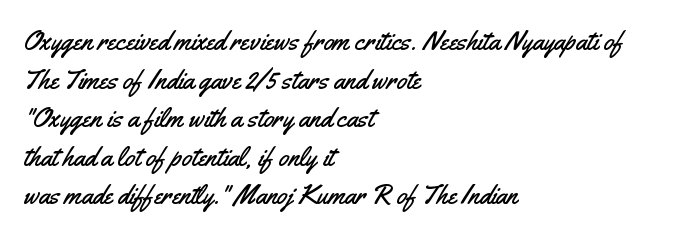
Tracking value appears to be zero — textbook default spacing. Alignment: flush left. Rows of type keep a routine distance in the vertical direction. This rendering features lettering with no underline.
